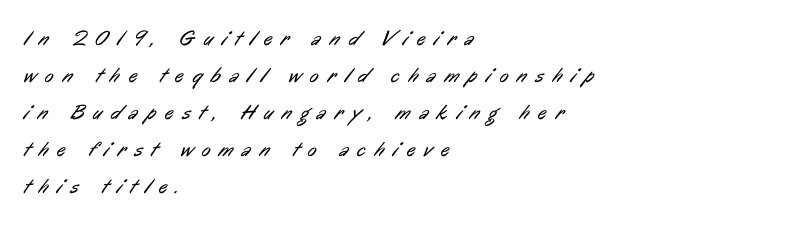
{"bold": "no", "underline": "no", "align": "left", "line_spacing_ratio": 1.76, "letter_spacing": "wide", "letter_spacing_em": 0.43, "glyph_px": 21}
